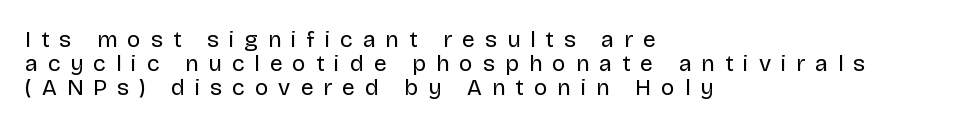
{"italic": "no", "bold": "no", "underline": "no", "align": "left", "line_spacing": "tight", "line_spacing_ratio": 1.05, "letter_spacing": "wide", "letter_spacing_em": 0.43, "glyph_px": 23}
